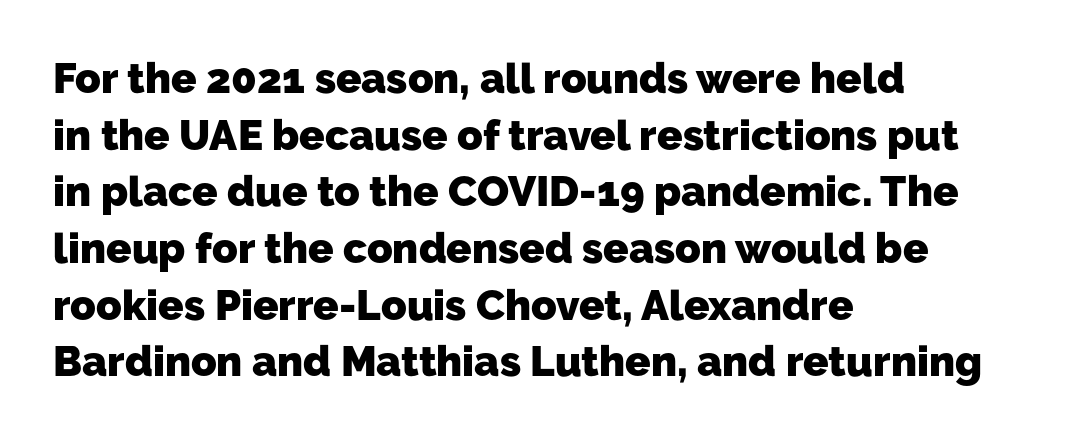
Q: Is the text bold? A: Yes.
Q: Is the typeface a serif or a sans-serif typeface? A: Sans-serif.
Q: Is the text underlined? A: No.
Q: How is the paragraph aligned? A: Left-aligned.
Q: Is the spacing between letters normal or unusually wide? A: Normal.
Q: Is the spacing between lines tight, normal or loose? A: Normal.
Q: Width (condensed, normal, or wide)? A: Normal.
Q: Stroke contrast? A: Low.
Q: x-height? A: Medium.
Q: Monospaced? A: No.
